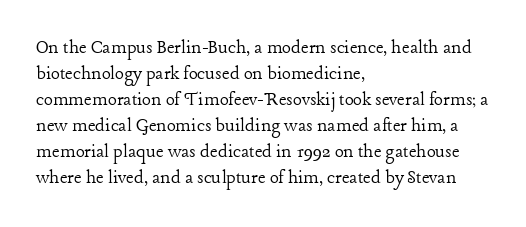
The typography opts for an upright posture over an oblique one. Unmarked baselines from the first word to the last. Students, note that the glyphs here touch the page at normal intervals. Which margin do the lines hug? The left one — the right edge is uneven. The typesetting does not lean heavy: it is not bold.
